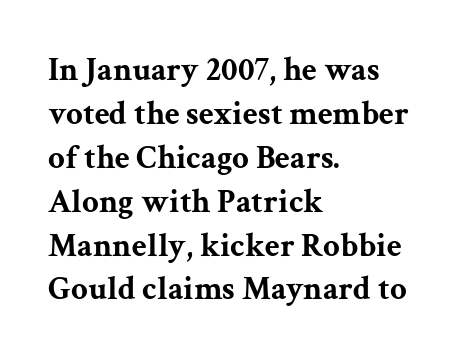
The specimen omits any rule beneath the text block's lines. Serif or sans? Serif — the stroke terminals have little feet. Leading: standard. A classic flush-left, rag-right setting is used for this passage. A typesetter would mark this as roman, not italic.
